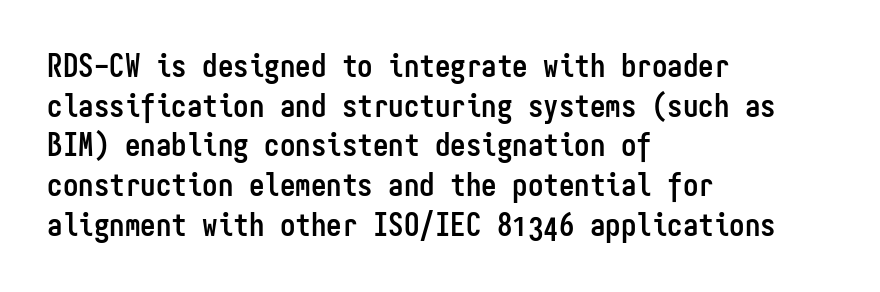
Is the block centered? No — it sits flush against the left margin. Beneath every word, the page is bare. Observe the ordinary spacing: letters are neighbours, not strangers. Vertical spacing — default. This sample uses an upright cut, with every glyph sitting square on the baseline. You'd pick this weight for a headline — it's a proper bold.
